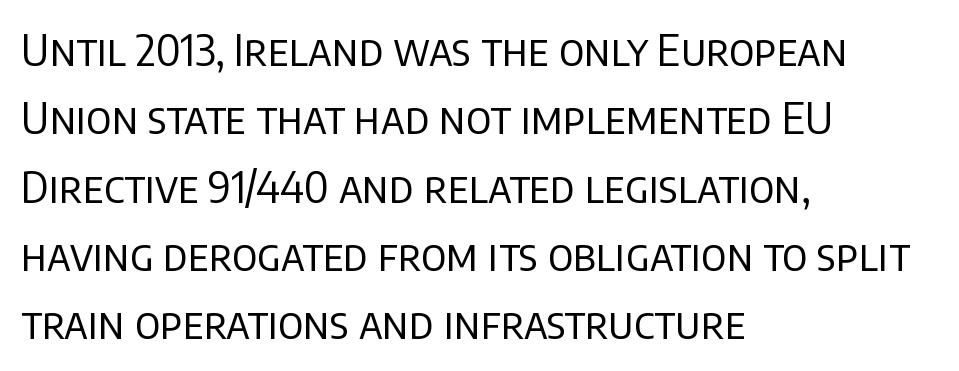
{"serif": "no", "italic": "no", "bold": "no", "weight": "regular", "width": "normal", "stroke_contrast": "low", "x_height": "large", "monospaced": "no", "underline": "no", "align": "left", "line_spacing": "normal", "line_spacing_ratio": 1.59, "letter_spacing": "normal", "letter_spacing_em": 0.0, "glyph_px": 43}
